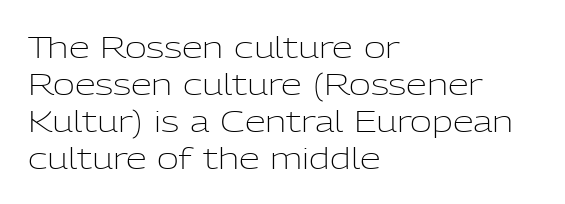
{"serif": "no", "italic": "no", "bold": "no", "weight": "light", "width": "normal", "stroke_contrast": "low", "x_height": "medium", "monospaced": "no", "underline": "no", "align": "left", "line_spacing_ratio": 1.23, "letter_spacing": "normal", "letter_spacing_em": 0.0, "glyph_px": 30}
